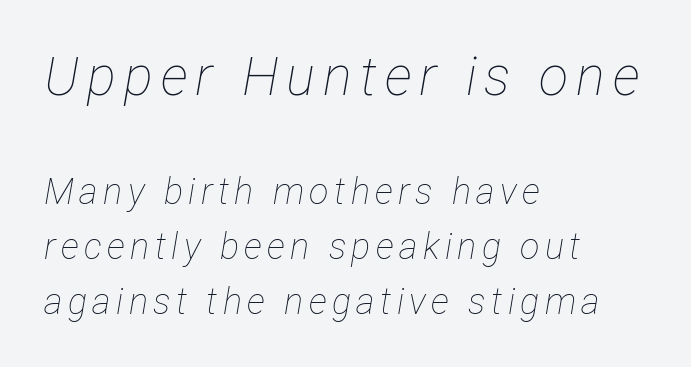
Leftover space on each line is placed entirely after the last word. Descenders are the only things crossing below the line. These lines are rendered in a variable-pitch font. The face used here has a pronounced slope to its letters. This layout puts the oversized block above and the modest block below. The block of text has a typical density, with ordinary space between rows.
